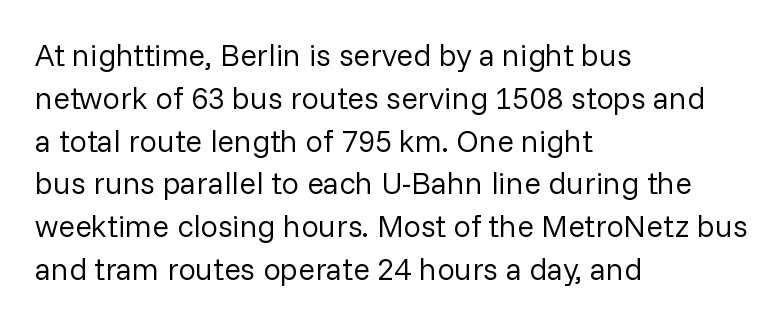
The image shows 31 px regular-weight sans-serif type, upright; set left-aligned, normal line spacing (1.38x), normal letter spacing, not underlined; low stroke contrast and a medium x-height.
